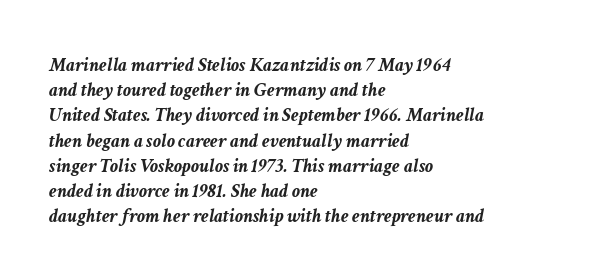
The image shows 20 px bold type, italic (leaning right); set left-aligned, normal line spacing (1.26x), normal letter spacing, not underlined.
